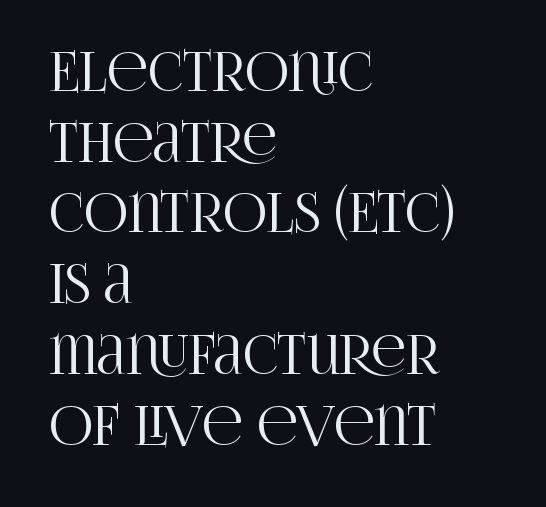
Summary of vertical rhythm: regular, with standard interline spacing. The space directly below the letters is spotless. No italicization has been applied; the sample stays upright. The type family on display is of the serif kind. Notice how the passage keeps a crisp vertical edge on the left only.
